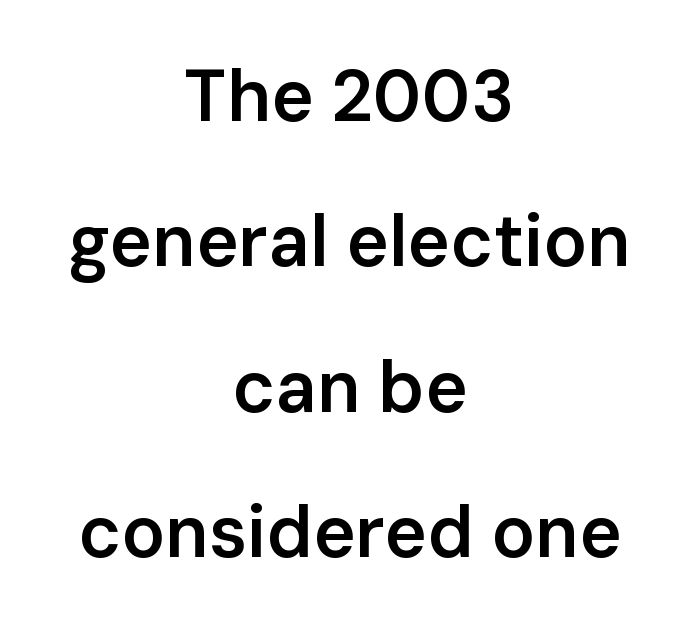
The image shows 72 px semibold sans-serif type, upright; set centered, loose line spacing (2.02x), normal letter spacing, not underlined; low stroke contrast and a medium x-height.
